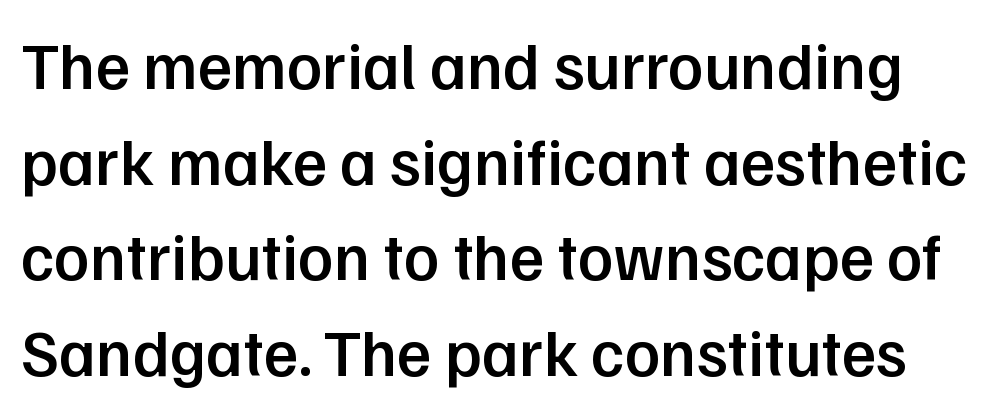
{"serif": "no", "italic": "no", "bold": "semi", "weight": "semibold", "width": "normal", "stroke_contrast": "low", "x_height": "medium", "monospaced": "no", "underline": "no", "line_spacing": "normal", "line_spacing_ratio": 1.45, "letter_spacing": "normal", "letter_spacing_em": 0.0, "glyph_px": 66}
